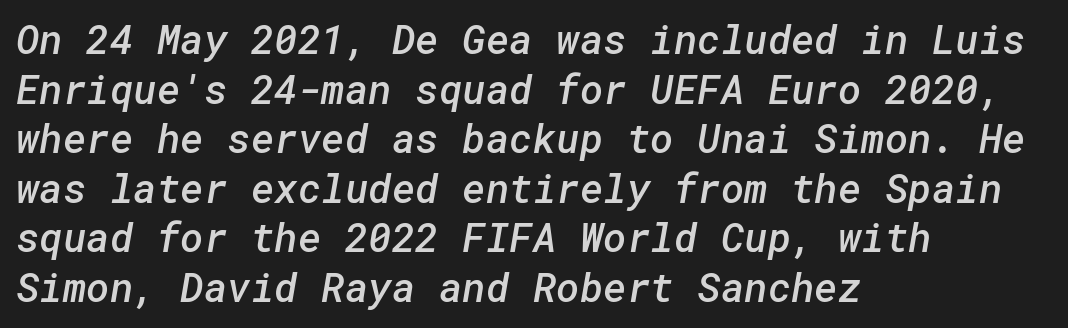
{"serif": "no", "bold": "semi", "weight": "semibold", "width": "normal", "stroke_contrast": "low", "x_height": "medium", "underline": "no", "align": "left", "line_spacing_ratio": 1.24, "letter_spacing": "normal", "letter_spacing_em": 0.0, "glyph_px": 40}
